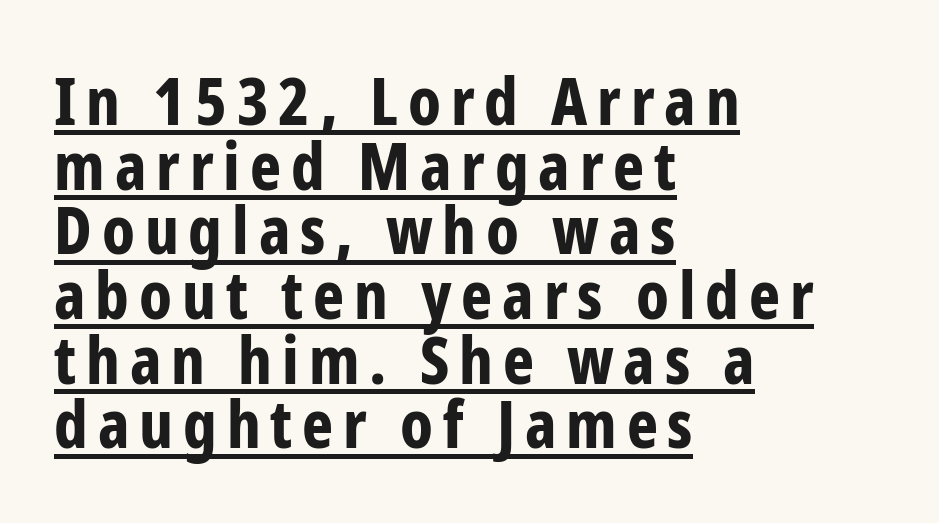
{"serif": "no", "italic": "no", "bold": "yes", "weight": "bold", "width": "condensed", "stroke_contrast": "low", "x_height": "medium", "monospaced": "no", "underline": "yes", "align": "left", "line_spacing": "tight", "line_spacing_ratio": 0.98, "glyph_px": 66}
